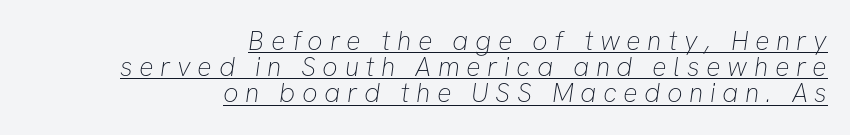
The image shows 27 px text type; set right-aligned, tight line spacing (0.97x), unusually wide letter spacing (+0.24 em), underlined.
